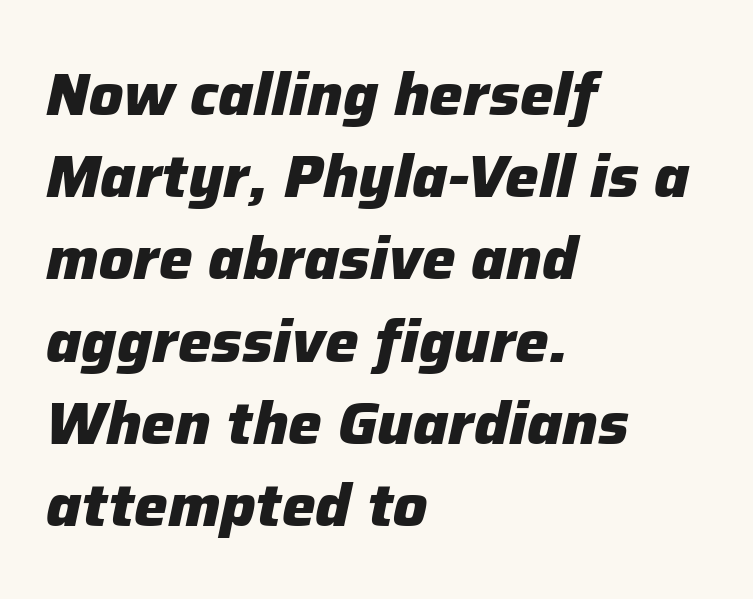
{"italic": "yes", "lean": "right", "slant_degrees": 12, "bold": "yes", "weight": "heavy", "width": "normal", "stroke_contrast": "low", "x_height": "medium", "monospaced": "no", "underline": "no", "align": "left", "line_spacing": "normal", "line_spacing_ratio": 1.37, "letter_spacing": "normal", "letter_spacing_em": 0.0, "glyph_px": 60}
